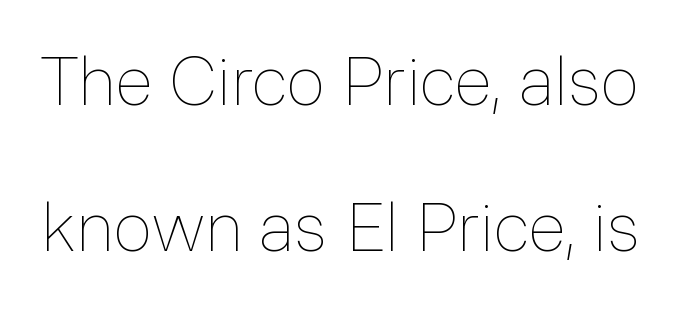
Do the characters align in a grid? No, the font is proportional. Anything drawn beneath the words? Only blank space. The passage shown is not bold in any degree. The letterforms sit shoulder to shoulder at normal distance. If you drew a line through each stem, it would be perfectly vertical.
